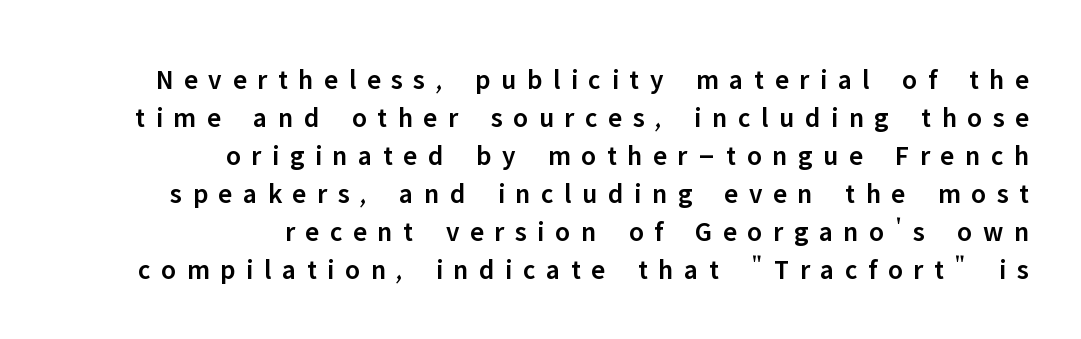
{"serif": "no", "italic": "no", "bold": "semi", "weight": "semibold", "width": "normal", "stroke_contrast": "low", "x_height": "medium", "monospaced": "no", "underline": "no", "align": "right", "line_spacing": "normal", "line_spacing_ratio": 1.36, "letter_spacing": "wide", "letter_spacing_em": 0.38, "glyph_px": 28}
